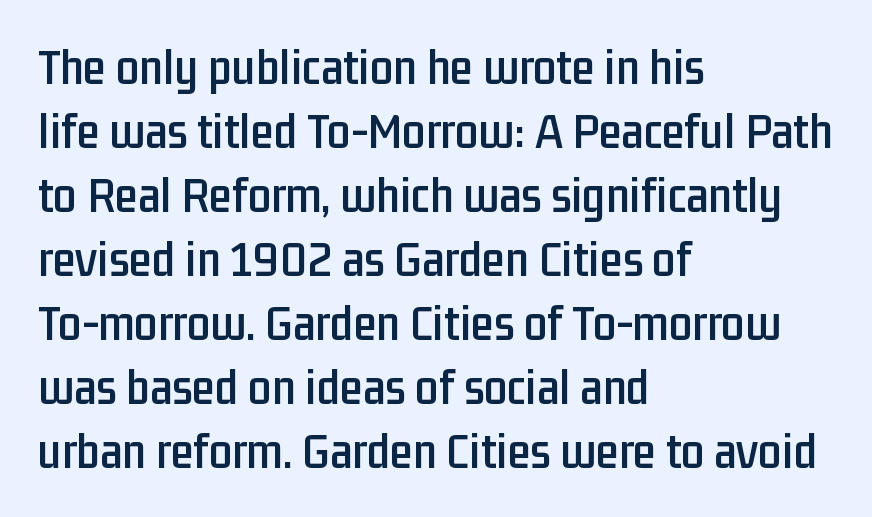
Here the glyphs are tracked normally, forming tight word shapes. Designer's note — italics off, roman on. The paragraph has a hard left edge and a soft right edge. Looks like regular typesetting: each glyph gets only the width it needs. Nope, no serifs anywhere on these letters. Quick note: underline off.
